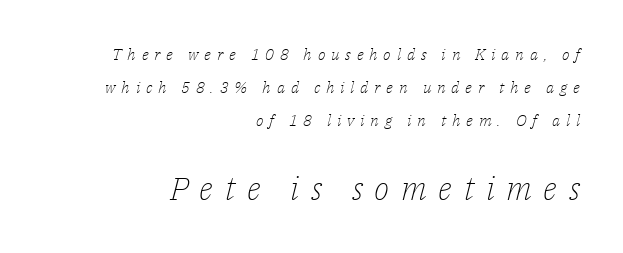
The image shows 32 px light serif type, italic (leaning right); set right-aligned, loose line spacing (2.06x), unusually wide letter spacing (+0.36 em), not underlined; the second (bottom) block is 2.0x larger; low stroke contrast and a medium x-height.
